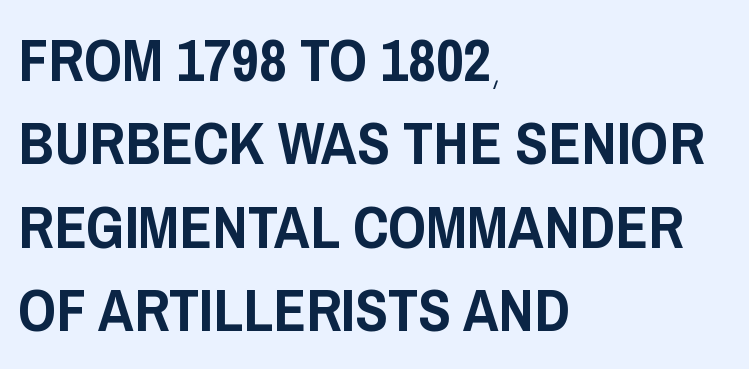
Q: Is the text italic (slanted)? A: No, it is upright.
Q: Is the typeface a serif or a sans-serif typeface? A: Sans-serif.
Q: Is the text underlined? A: No.
Q: How is the paragraph aligned? A: Left-aligned.
Q: Is the spacing between letters normal or unusually wide? A: Normal.
Q: Is the spacing between lines tight, normal or loose? A: Normal.
Q: Width (condensed, normal, or wide)? A: Condensed.
Q: Stroke contrast? A: Low.
Q: x-height? A: Large.
Q: Monospaced? A: No.
